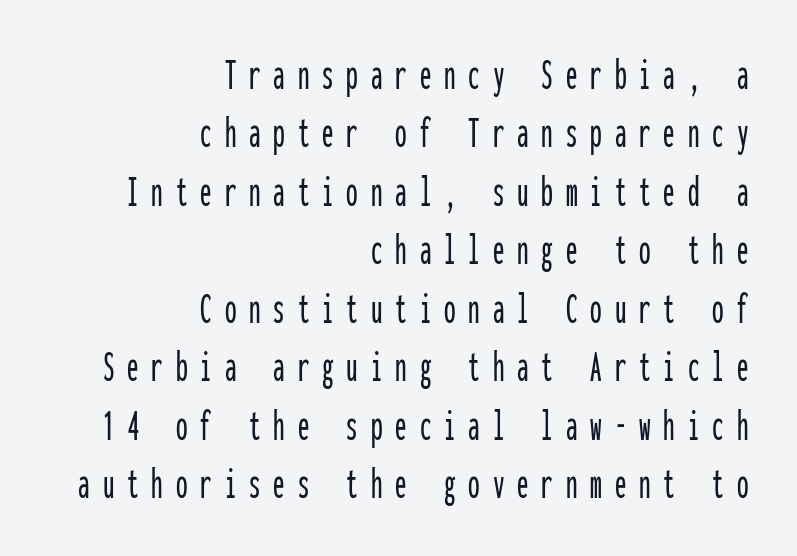
The face used here is monospaced, like something from a code editor. Italic? Not at all — the glyphs are vertical. The typeface chosen for these lines omits serifs. The line texture is sparse and dotted thanks to wide tracking. The designer left line spacing at the default.
